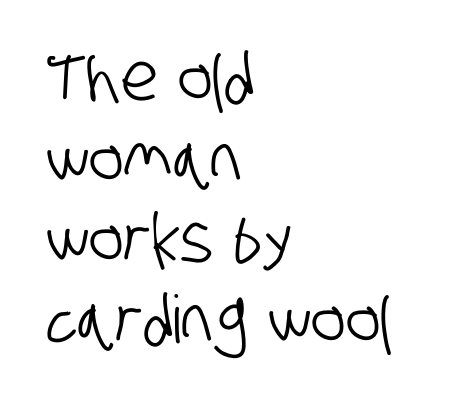
The image shows 66 px condensed sans-serif type; set left-aligned, line spacing 1.22x, normal letter spacing, not underlined; low stroke contrast and a large x-height.
